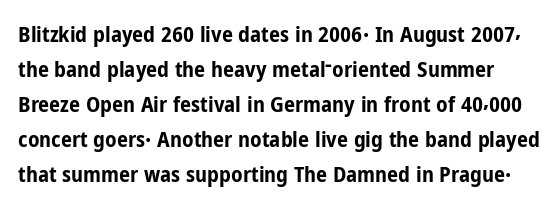
The image shows 22 px bold type, upright; set normal line spacing (1.59x), normal letter spacing, not underlined.
